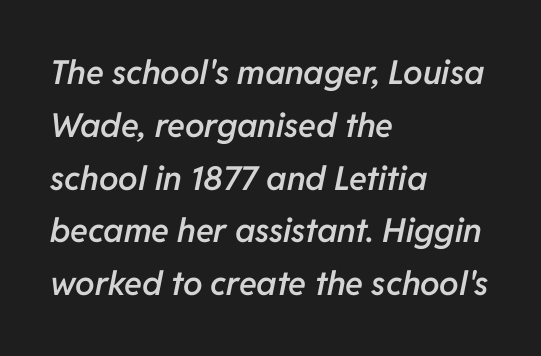
The image shows 33 px semibold type, italic (leaning right); set left-aligned, normal line spacing (1.6x), normal letter spacing, not underlined; low stroke contrast and a medium x-height.
